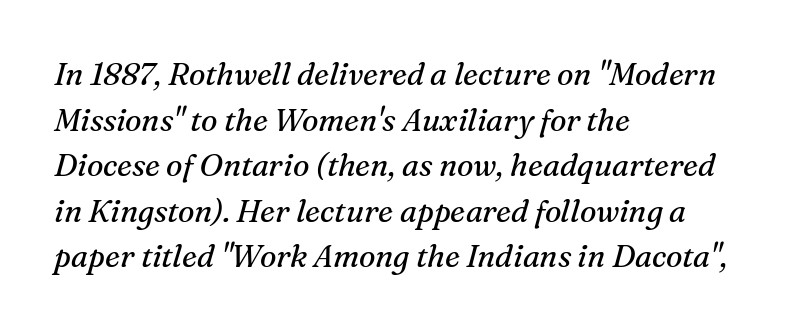
{"serif": "yes", "italic": "yes", "lean": "right", "slant_degrees": 16, "bold": "no", "weight": "regular", "width": "normal", "stroke_contrast": "medium", "x_height": "medium", "monospaced": "no", "underline": "no", "align": "left", "line_spacing": "normal", "line_spacing_ratio": 1.47, "letter_spacing": "normal", "letter_spacing_em": 0.0, "glyph_px": 31}
